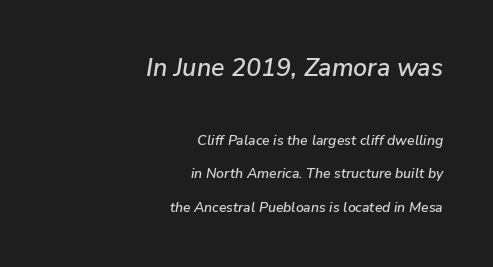
{"italic": "yes", "lean": "right", "slant_degrees": 9, "underline": "no", "align": "right", "line_spacing": "loose", "line_spacing_ratio": 2.39, "letter_spacing": "normal", "letter_spacing_em": 0.0, "larger_block": "first", "size_ratio": 1.79, "glyph_px": 25}
